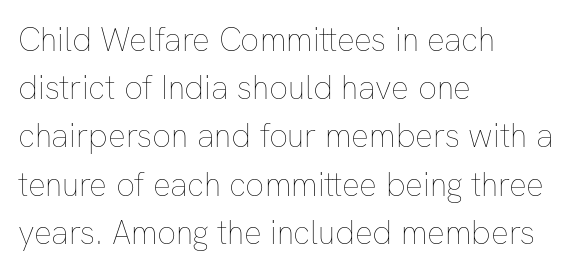
The image shows 33 px thin type, upright; set left-aligned, normal line spacing (1.46x), normal letter spacing, not underlined; low stroke contrast and a medium x-height.
